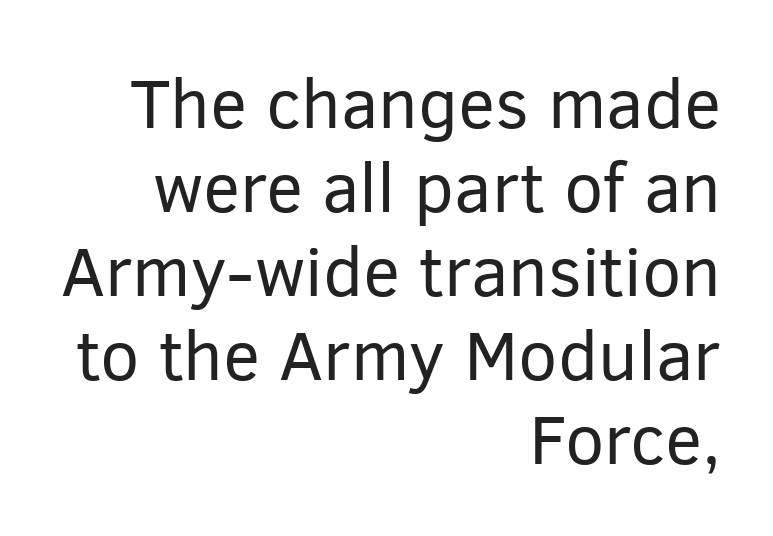
{"serif": "no", "italic": "no", "bold": "no", "weight": "regular", "width": "normal", "stroke_contrast": "low", "x_height": "medium", "monospaced": "no", "underline": "no", "align": "right", "line_spacing_ratio": 1.2, "letter_spacing": "normal", "letter_spacing_em": 0.0, "glyph_px": 70}
